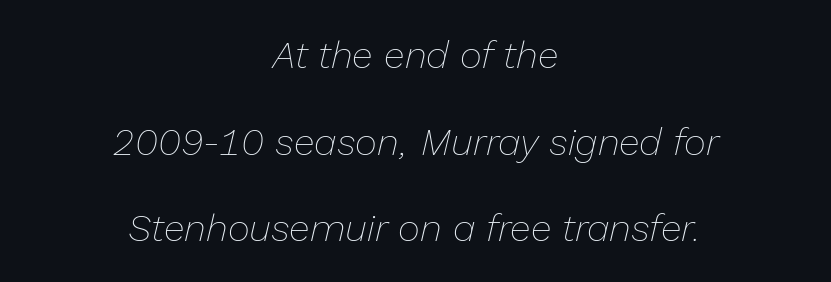
Quick note: interline space is abundant. This reads as an unemphasized weight, regular at the heaviest. The letters sit at their default tracking, neither squeezed nor spread. Tall strokes in this sample are angled rather than plumb.
